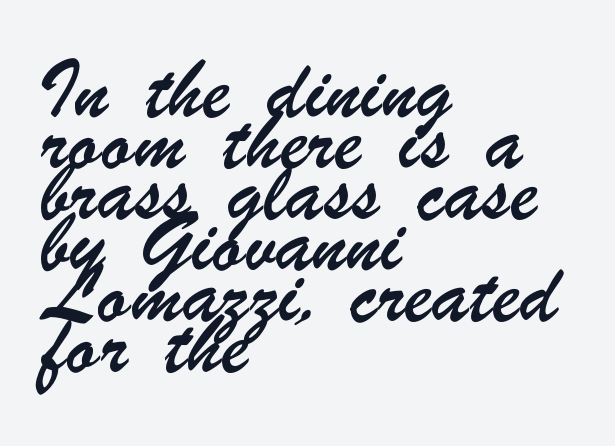
Q: Is the typeface a serif or a sans-serif typeface? A: Sans-serif.
Q: Is the text underlined? A: No.
Q: How is the paragraph aligned? A: Left-aligned.
Q: Is the spacing between letters normal or unusually wide? A: Normal.
Q: Is the spacing between lines tight, normal or loose? A: Normal.
Q: Width (condensed, normal, or wide)? A: Condensed.
Q: Stroke contrast? A: Low.
Q: x-height? A: Small.
Q: Monospaced? A: No.
